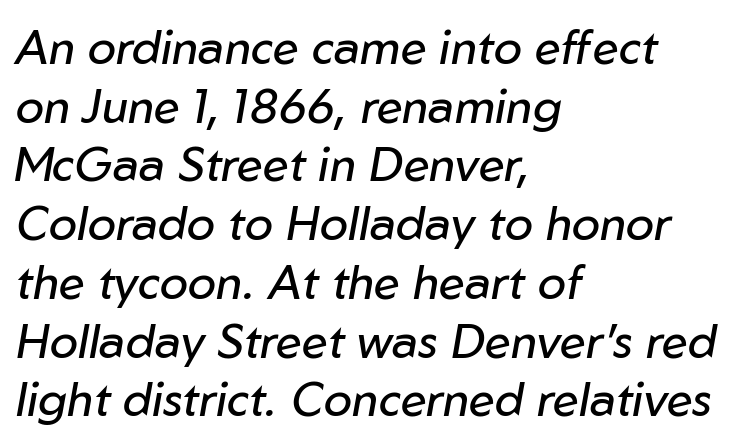
The gaps between neighbouring characters are ordinary and unremarkable. The setting favours the left margin, as ordinary paragraphs usually do. Italic? Definitely — the glyphs are oblique. The rendering uses natural spacing where letterforms have individual widths.
